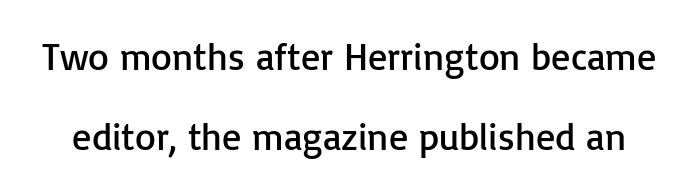
{"serif": "no", "italic": "no", "bold": "no", "weight": "regular", "width": "normal", "stroke_contrast": "low", "x_height": "medium", "monospaced": "no", "underline": "no", "line_spacing": "loose", "line_spacing_ratio": 2.11, "letter_spacing": "normal", "letter_spacing_em": 0.0, "glyph_px": 38}
